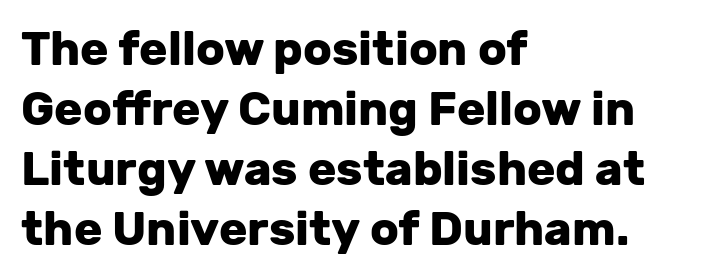
Q: Is the text bold? A: Yes.
Q: Is the text italic (slanted)? A: No, it is upright.
Q: Is the typeface a serif or a sans-serif typeface? A: Sans-serif.
Q: Is the text underlined? A: No.
Q: How is the paragraph aligned? A: Left-aligned.
Q: Is the spacing between letters normal or unusually wide? A: Normal.
Q: Is the spacing between lines tight, normal or loose? A: Normal.
Q: Width (condensed, normal, or wide)? A: Normal.
Q: Stroke contrast? A: Low.
Q: x-height? A: Medium.
Q: Monospaced? A: No.
